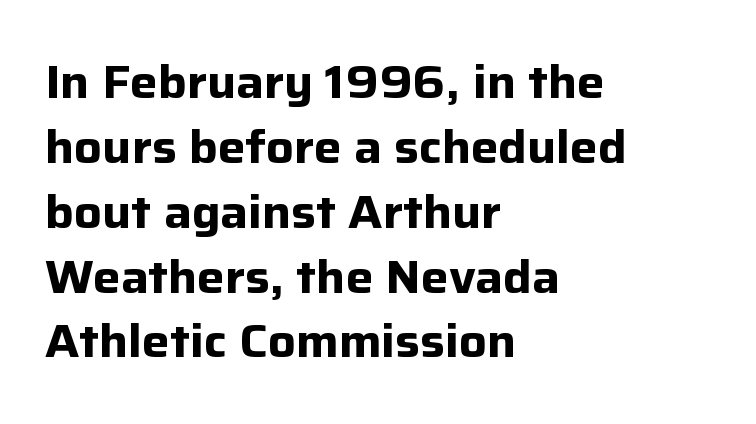
{"serif": "no", "italic": "no", "bold": "yes", "weight": "bold", "width": "normal", "stroke_contrast": "low", "x_height": "medium", "monospaced": "no", "underline": "no", "align": "left", "line_spacing": "normal", "line_spacing_ratio": 1.41, "letter_spacing": "normal", "letter_spacing_em": 0.0, "glyph_px": 46}
